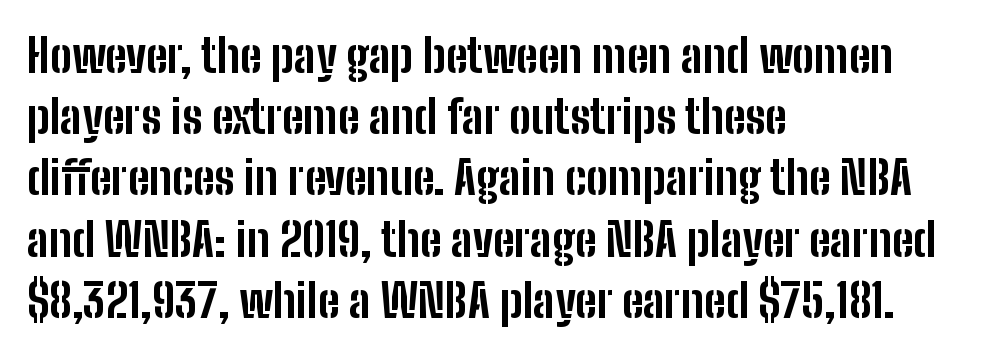
These words are printed bold, with thick strokes throughout. Vertical strokes here are truly vertical. The string is rendered with underlining switched off. Words appear dense and cohesive because spacing is normal. The line-height multiplier appears to be the usual default. You could not count columns in this text — the font is proportionally spaced.
